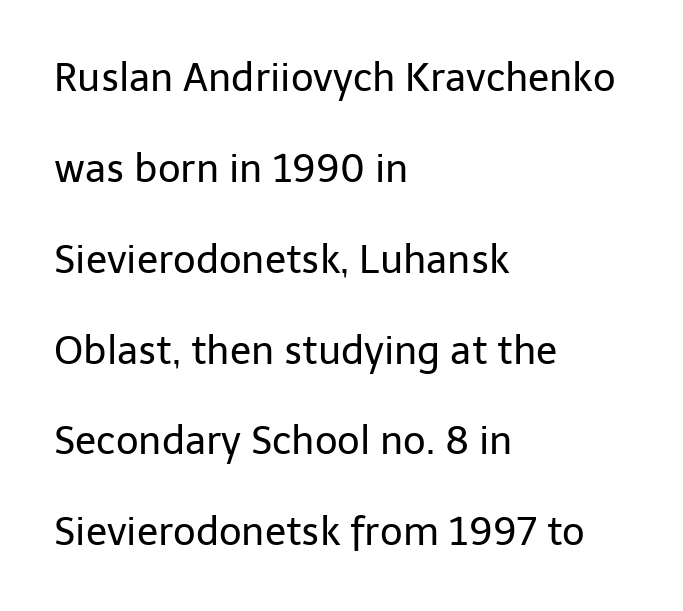
The image shows 39 px regular-weight sans-serif type, upright; set left-aligned, loose line spacing (2.33x), normal letter spacing, not underlined; low stroke contrast and a medium x-height.
